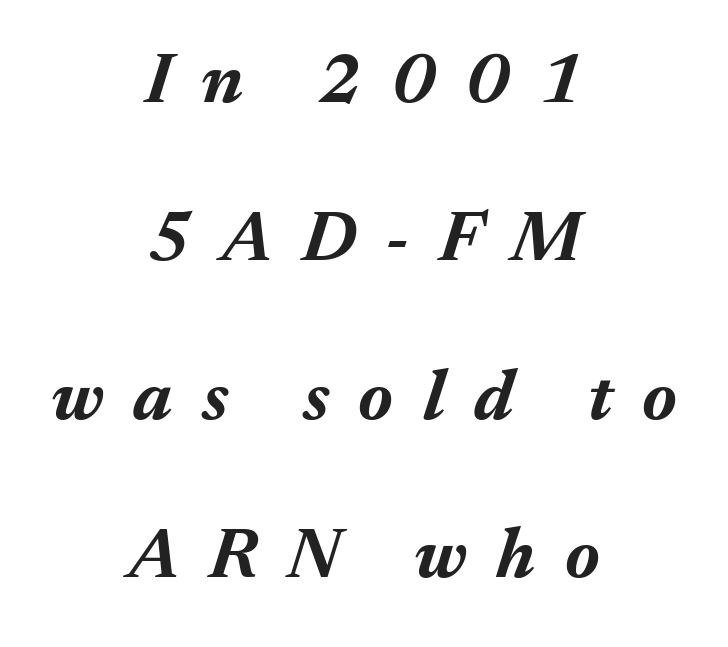
The image shows 72 px bold type, italic (leaning right); set centered, loose line spacing (2.2x), unusually wide letter spacing (+0.41 em), not underlined; medium stroke contrast and a medium x-height.
